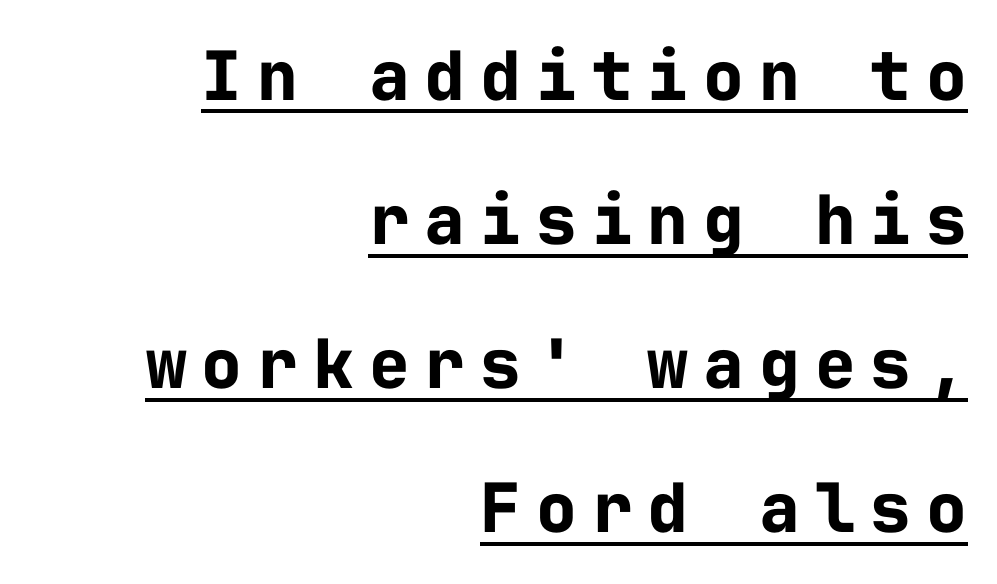
Spacing verdict: monospaced, one width for all characters. The leading is generous, giving the passage an open texture. As a designer I'd log this as weight 700, bold. These characters rest on top of a visible drawn line. The typeface chosen for these lines omits serifs.
